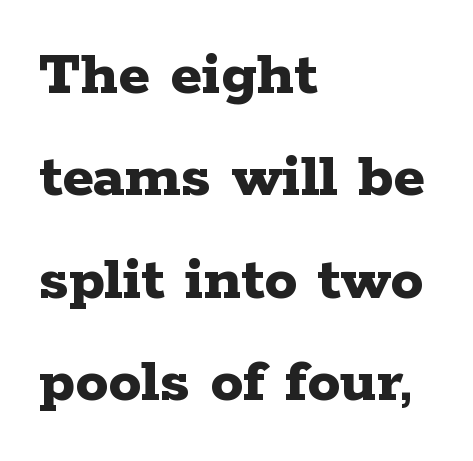
Horizontal alignment here is leftward, the default for most running prose. Each letter keeps its own natural width here, so spacing adapts to shape. You'd pick this weight for a headline — it's a proper bold. Does the leading feel generous? No, just average. This is serif lettering, the kind often seen in printed books. Is the letter spacing exaggerated? No — it looks like the ordinary default.
